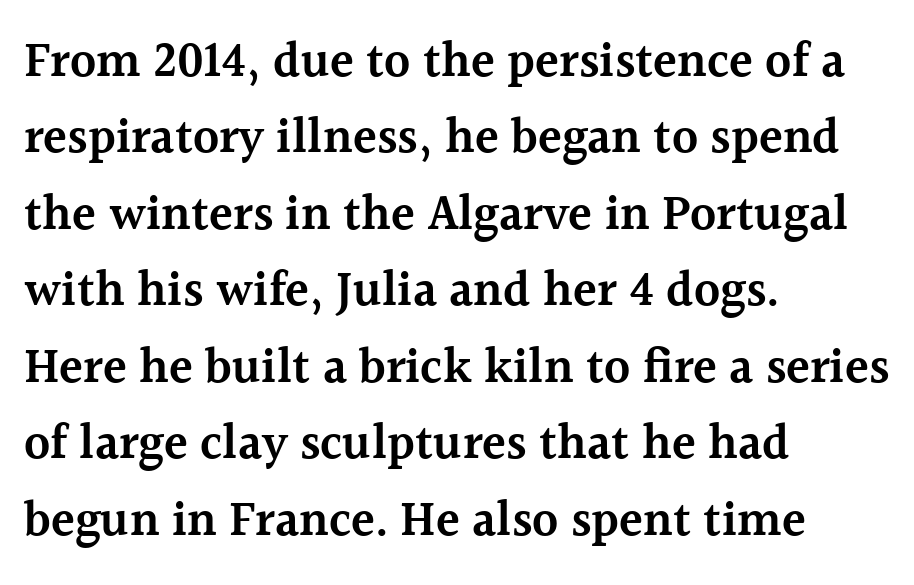
Q: Is the text bold? A: Semi-bold.
Q: Is the text italic (slanted)? A: No, it is upright.
Q: Is the typeface a serif or a sans-serif typeface? A: Serif.
Q: Is the text underlined? A: No.
Q: How is the paragraph aligned? A: Left-aligned.
Q: Is the spacing between letters normal or unusually wide? A: Normal.
Q: Is the spacing between lines tight, normal or loose? A: Normal.
Q: Width (condensed, normal, or wide)? A: Normal.
Q: x-height? A: Medium.
Q: Monospaced? A: No.
